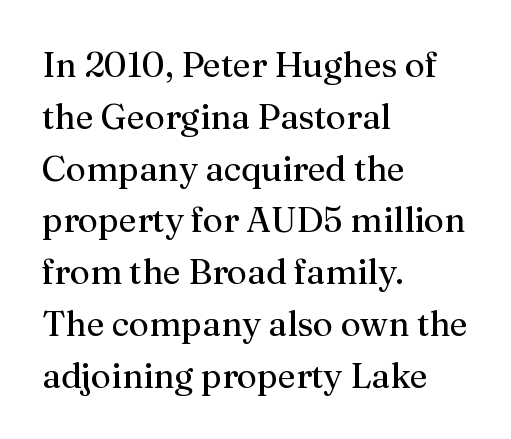
No word sits above an underline. Spacing verdict: proportional, widths tailored to each character. Observe the ordinary spacing: letters are neighbours, not strangers. The lines sit at an ordinary, default distance from one another. Weight: not bold — regular or lighter.
